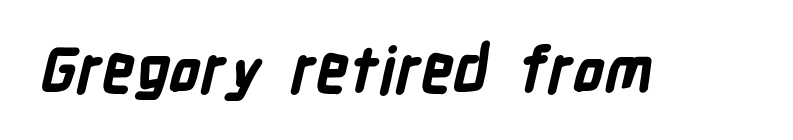
The image shows 63 px bold, condensed sans-serif type; set normal letter spacing, not underlined; low stroke contrast and a medium x-height.
